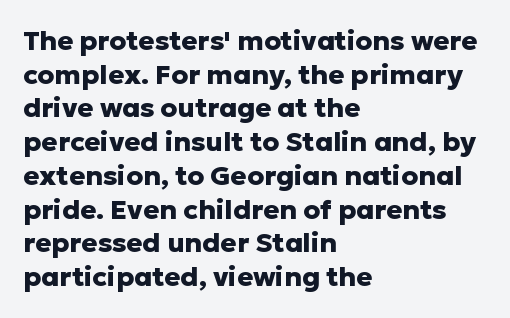
Q: Is the text bold? A: Yes.
Q: Is the text italic (slanted)? A: No, it is upright.
Q: Is the text underlined? A: No.
Q: How is the paragraph aligned? A: Left-aligned.
Q: Is the spacing between letters normal or unusually wide? A: Normal.
Q: Is the spacing between lines tight, normal or loose? A: Normal.
